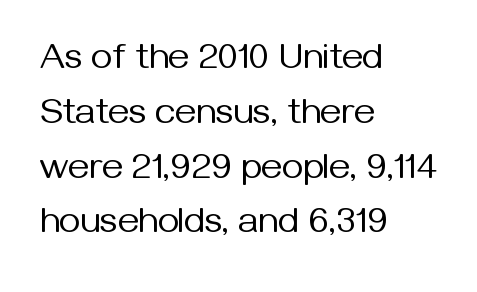
The image shows 37 px regular-weight sans-serif type, upright; set left-aligned, normal line spacing (1.48x), normal letter spacing, not underlined; medium stroke contrast and a medium x-height.
